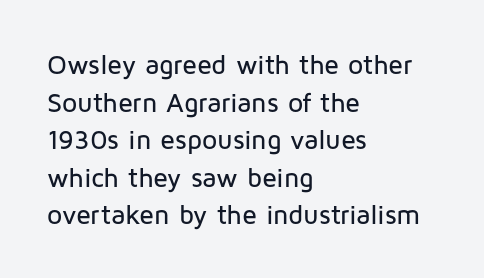
{"italic": "no", "underline": "no", "align": "left", "line_spacing": "normal", "line_spacing_ratio": 1.39, "letter_spacing": "normal", "letter_spacing_em": 0.0, "glyph_px": 27}
